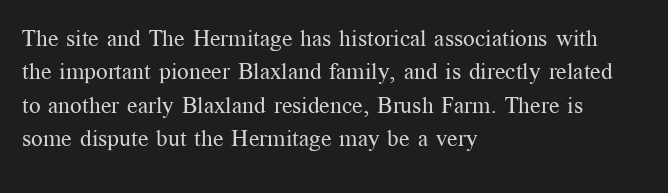
Q: Is the text bold? A: No.
Q: Is the text italic (slanted)? A: No, it is upright.
Q: Is the text underlined? A: No.
Q: How is the paragraph aligned? A: Left-aligned.
Q: Is the spacing between letters normal or unusually wide? A: Normal.
Q: Is the spacing between lines tight, normal or loose? A: Normal.
